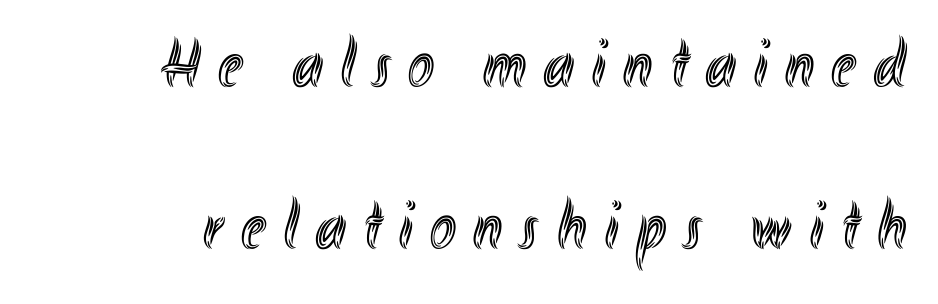
{"width": "condensed", "x_height": "small", "monospaced": "no", "underline": "no", "line_spacing": "loose", "line_spacing_ratio": 2.32, "letter_spacing": "wide", "letter_spacing_em": 0.25, "glyph_px": 70}
